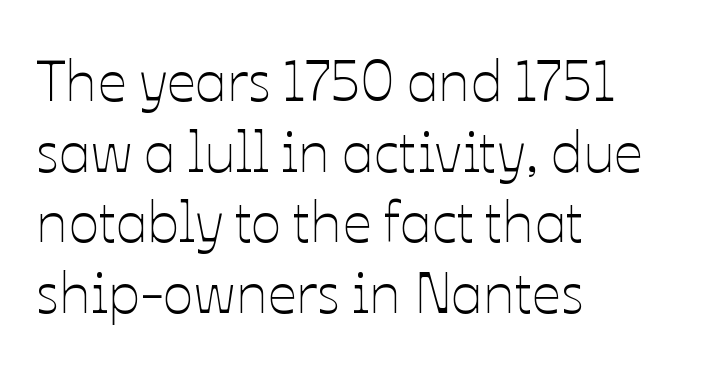
{"italic": "no", "bold": "no", "weight": "thin", "width": "normal", "stroke_contrast": "low", "x_height": "medium", "monospaced": "no", "underline": "no", "align": "left", "line_spacing_ratio": 1.24, "letter_spacing": "normal", "letter_spacing_em": 0.0, "glyph_px": 57}
